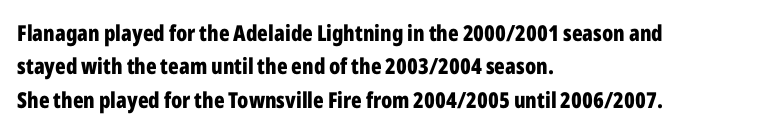
The image shows 22 px bold type, upright; set left-aligned, normal line spacing (1.52x), normal letter spacing, not underlined.
